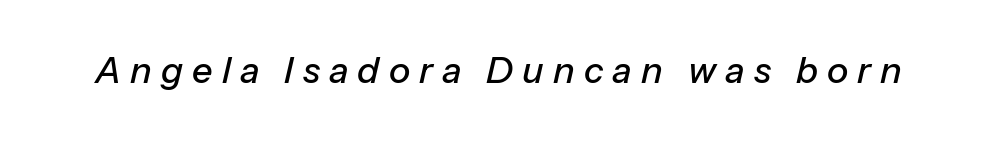
The image shows 36 px text type, italic (leaning right); set unusually wide letter spacing (+0.25 em), not underlined; low stroke contrast and a medium x-height.
